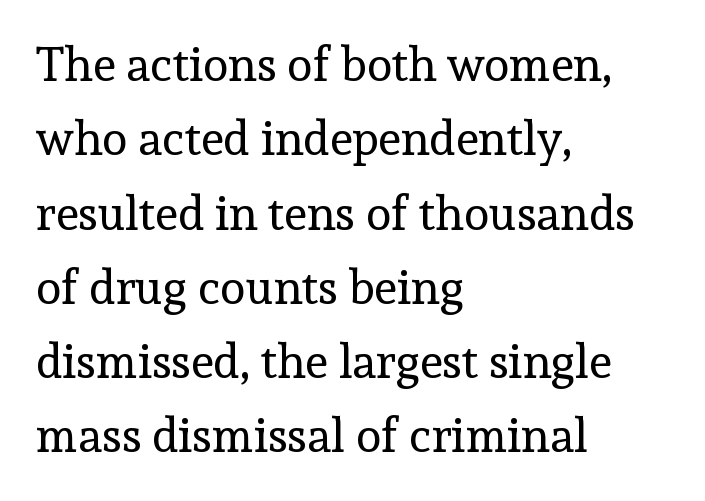
{"serif": "yes", "italic": "no", "bold": "no", "weight": "regular", "width": "normal", "x_height": "medium", "monospaced": "no", "underline": "no", "align": "left", "line_spacing": "normal", "line_spacing_ratio": 1.58, "letter_spacing": "normal", "letter_spacing_em": 0.0, "glyph_px": 47}
